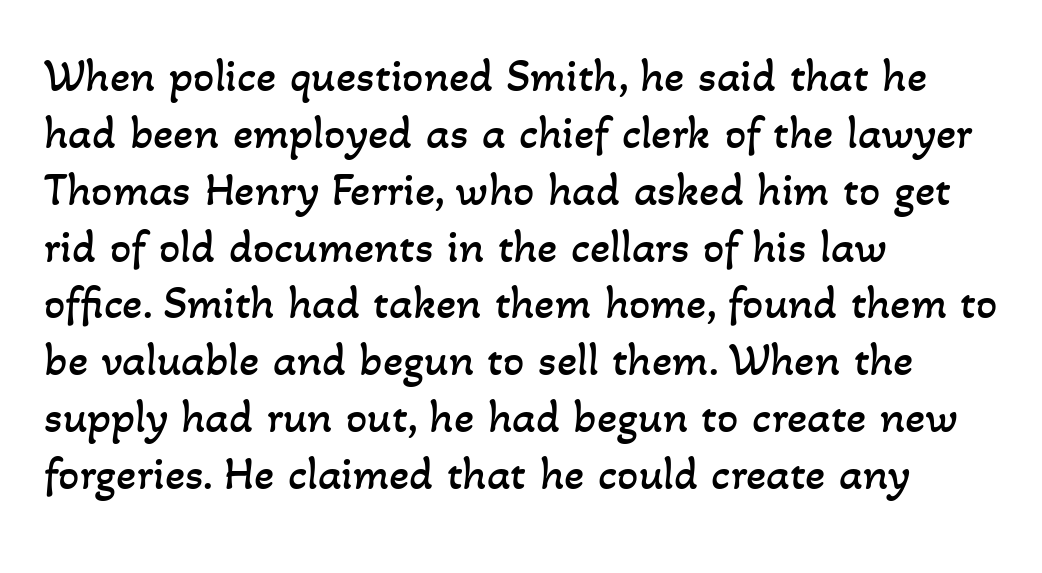
{"bold": "no", "weight": "regular", "width": "normal", "stroke_contrast": "low", "x_height": "small", "monospaced": "no", "underline": "no", "align": "left", "line_spacing_ratio": 1.21, "letter_spacing": "normal", "letter_spacing_em": 0.0, "glyph_px": 47}
